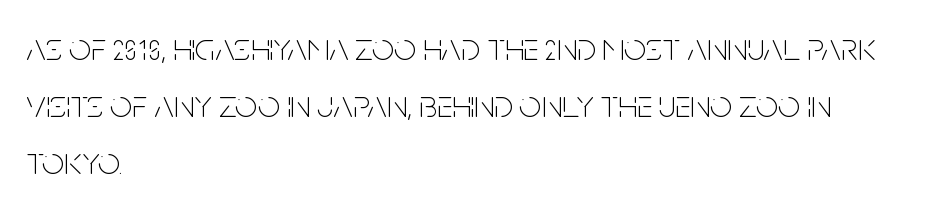
The leading is moderate, giving the passage an even texture. Layout note: lines flush left. This sample uses an upright cut, with every glyph sitting square on the baseline. Examine the stroke ends and you'll find no serifs. Is this a fixed-width face? No — the glyphs have proportional, varying widths. Each stroke keeps to a modest, everyday thickness or less.
